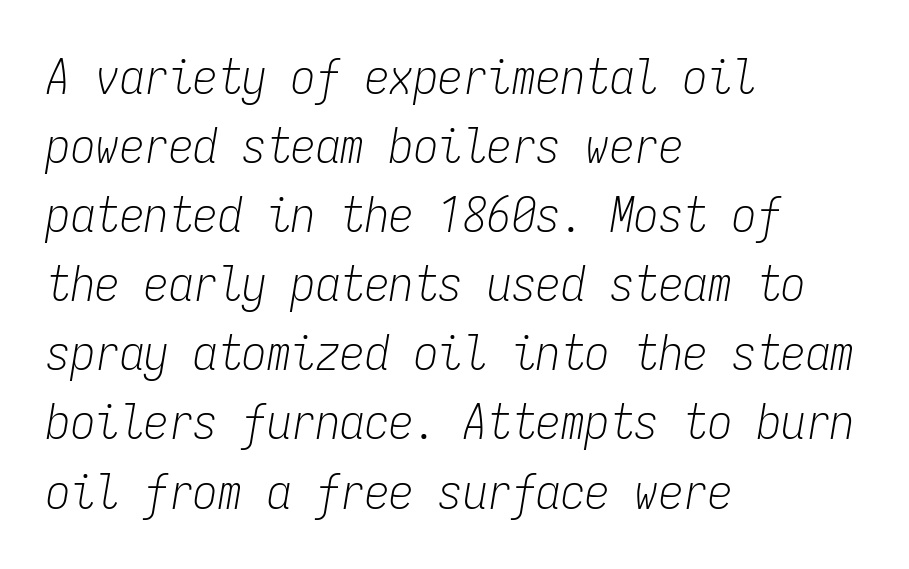
{"italic": "yes", "lean": "right", "slant_degrees": 9, "bold": "no", "weight": "light", "width": "condensed", "stroke_contrast": "low", "x_height": "medium", "monospaced": "yes", "underline": "no", "align": "left", "line_spacing": "normal", "line_spacing_ratio": 1.41, "letter_spacing": "normal", "letter_spacing_em": 0.0, "glyph_px": 49}
